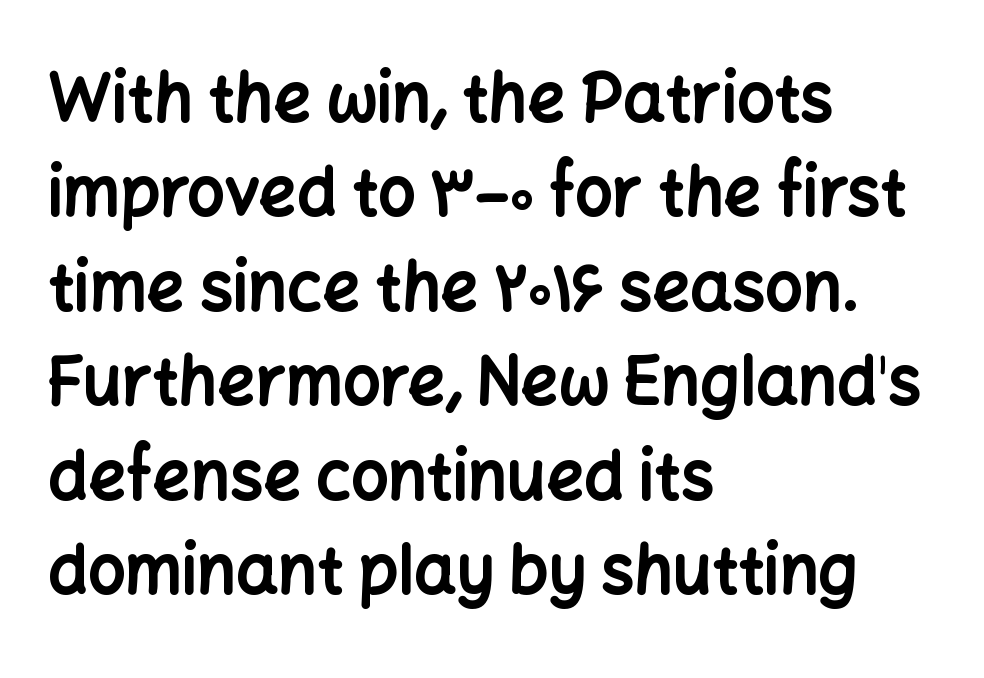
{"serif": "no", "italic": "no", "bold": "yes", "weight": "bold", "width": "normal", "stroke_contrast": "low", "x_height": "medium", "monospaced": "no", "underline": "no", "align": "left", "line_spacing": "normal", "line_spacing_ratio": 1.43, "letter_spacing": "normal", "letter_spacing_em": 0.0, "glyph_px": 66}
